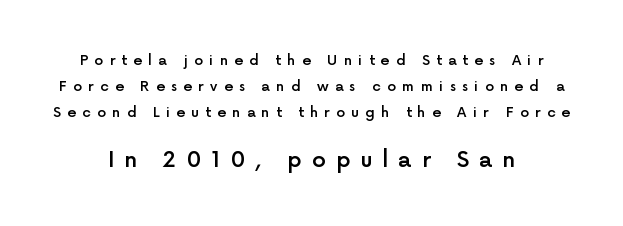
The image shows 22 px text type, upright; set centered, line spacing 1.84x, unusually wide letter spacing (+0.45 em), not underlined; the second (bottom) block is 1.57x larger.
